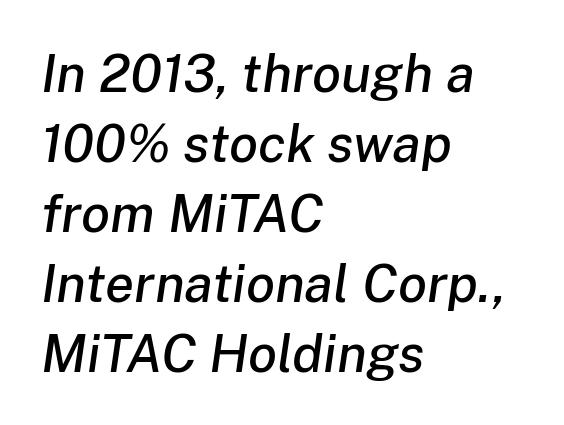
Q: Is the text italic (slanted)? A: Yes, it leans right by about 8 degrees.
Q: Is the text underlined? A: No.
Q: How is the paragraph aligned? A: Left-aligned.
Q: Is the spacing between letters normal or unusually wide? A: Normal.
Q: Is the spacing between lines tight, normal or loose? A: Normal.
Q: Width (condensed, normal, or wide)? A: Normal.
Q: Stroke contrast? A: Low.
Q: x-height? A: Medium.
Q: Monospaced? A: No.
